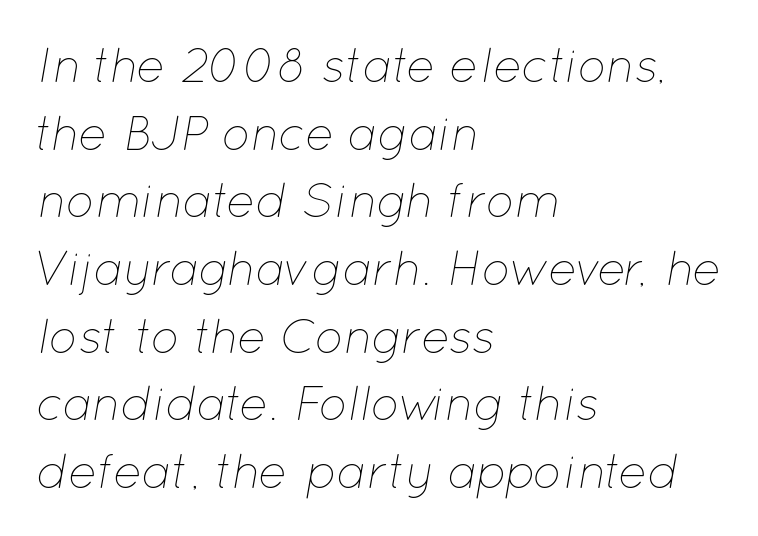
Do the characters align in a grid? No, the font is proportional. The whole block is typeset with a tilt. Which margin do the lines hug? The left one — the right edge is uneven. Is there much room between lines? A standard amount, neither cramped nor airy. Look at the tracking — it's just the regular setting, nothing added. Vertical stems look standard width or narrower in stroke.
